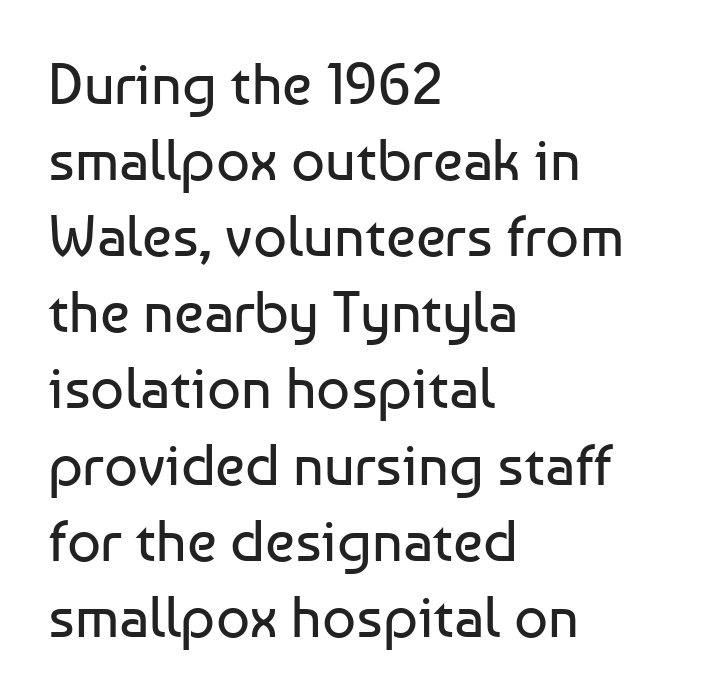
Q: Is the text bold? A: No.
Q: Is the text italic (slanted)? A: No, it is upright.
Q: Is the typeface a serif or a sans-serif typeface? A: Sans-serif.
Q: Is the text underlined? A: No.
Q: How is the paragraph aligned? A: Left-aligned.
Q: Is the spacing between letters normal or unusually wide? A: Normal.
Q: Is the spacing between lines tight, normal or loose? A: Normal.
Q: Width (condensed, normal, or wide)? A: Normal.
Q: Stroke contrast? A: Low.
Q: x-height? A: Medium.
Q: Monospaced? A: No.
